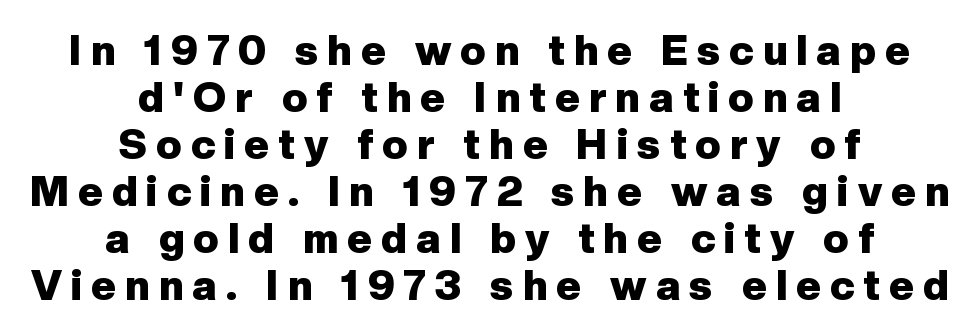
The image shows 42 px heavy sans-serif type, upright; set centered, tight line spacing (1.12x), unusually wide letter spacing (+0.22 em), not underlined; low stroke contrast and a medium x-height.
